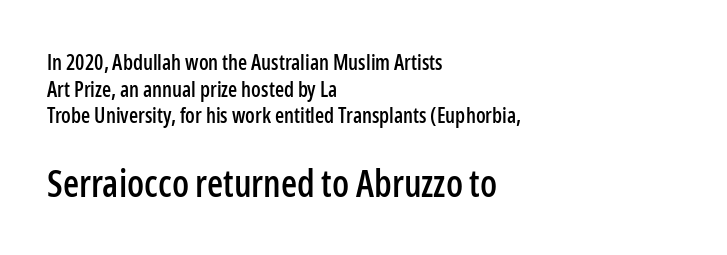
This sample uses an upright cut, with every glyph sitting square on the baseline. Line starts are locked; line ends wander. Block two is the big one; block one sits smaller above it. A sans-serif font was chosen for this passage.
